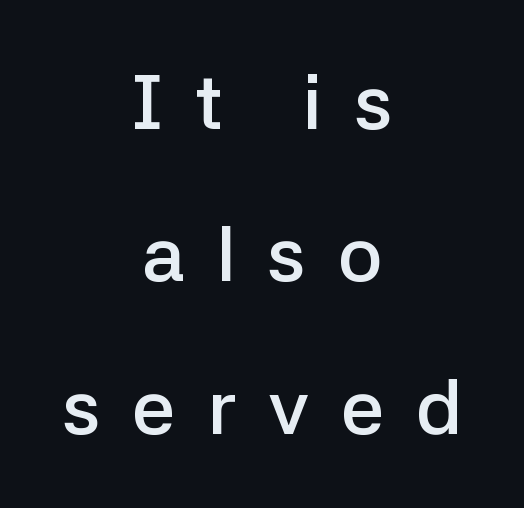
Q: Is the text bold? A: Semi-bold.
Q: Is the text italic (slanted)? A: No, it is upright.
Q: Is the typeface a serif or a sans-serif typeface? A: Sans-serif.
Q: Is the text underlined? A: No.
Q: How is the paragraph aligned? A: Centered.
Q: Is the spacing between letters normal or unusually wide? A: Unusually wide.
Q: Is the spacing between lines tight, normal or loose? A: Loose.
Q: Width (condensed, normal, or wide)? A: Normal.
Q: Stroke contrast? A: Low.
Q: x-height? A: Medium.
Q: Monospaced? A: No.
